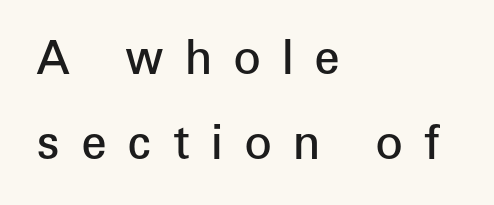
Q: Is the text bold? A: Semi-bold.
Q: Is the text italic (slanted)? A: No, it is upright.
Q: Is the typeface a serif or a sans-serif typeface? A: Sans-serif.
Q: Is the text underlined? A: No.
Q: How is the paragraph aligned? A: Left-aligned.
Q: Is the spacing between letters normal or unusually wide? A: Unusually wide.
Q: Width (condensed, normal, or wide)? A: Normal.
Q: Stroke contrast? A: Low.
Q: x-height? A: Medium.
Q: Monospaced? A: No.
